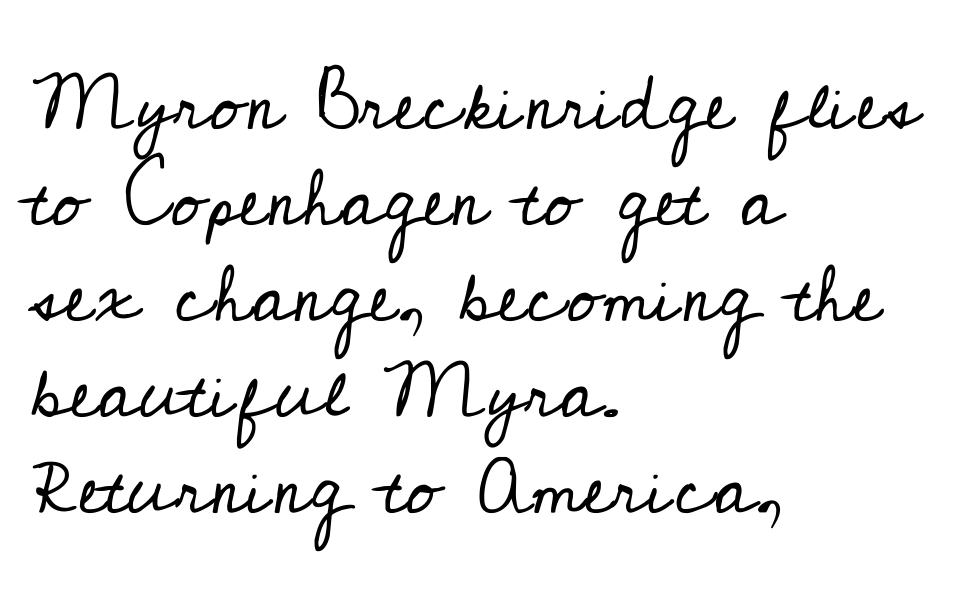
Q: Is the text bold? A: No.
Q: Is the text italic (slanted)? A: Yes.
Q: Is the typeface a serif or a sans-serif typeface? A: Serif.
Q: Is the text underlined? A: No.
Q: How is the paragraph aligned? A: Left-aligned.
Q: Is the spacing between letters normal or unusually wide? A: Normal.
Q: Width (condensed, normal, or wide)? A: Normal.
Q: Stroke contrast? A: Low.
Q: x-height? A: Small.
Q: Monospaced? A: No.
